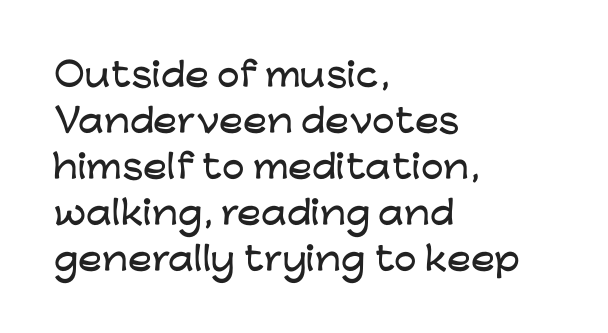
{"serif": "no", "italic": "no", "width": "wide", "stroke_contrast": "low", "x_height": "medium", "monospaced": "no", "underline": "no", "align": "left", "line_spacing": "normal", "line_spacing_ratio": 1.44, "letter_spacing": "normal", "letter_spacing_em": 0.0, "glyph_px": 32}
